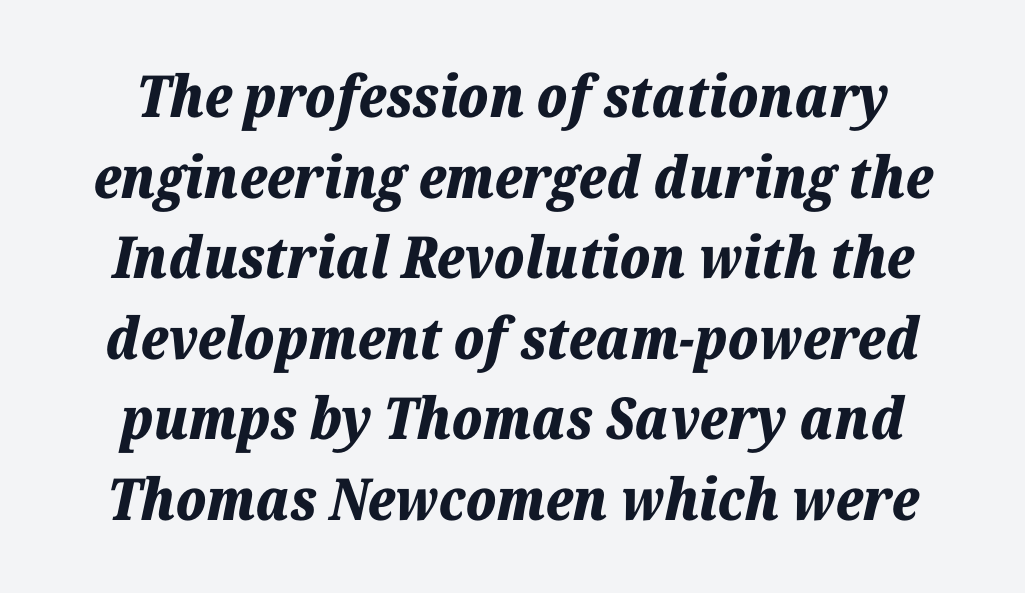
Q: Is the text bold? A: Yes.
Q: Is the text italic (slanted)? A: Yes, it leans right by about 12 degrees.
Q: Is the text underlined? A: No.
Q: Is the spacing between letters normal or unusually wide? A: Normal.
Q: Is the spacing between lines tight, normal or loose? A: Normal.
Q: Width (condensed, normal, or wide)? A: Normal.
Q: Stroke contrast? A: Low.
Q: x-height? A: Medium.
Q: Monospaced? A: No.
